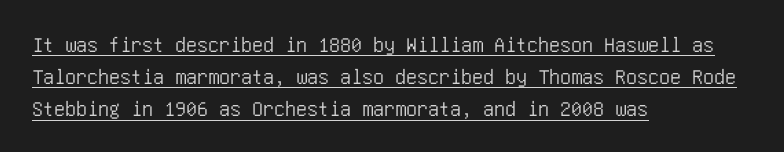
{"italic": "no", "underline": "yes", "align": "left", "line_spacing": "normal", "line_spacing_ratio": 1.46, "letter_spacing": "normal", "letter_spacing_em": 0.0, "glyph_px": 22}
